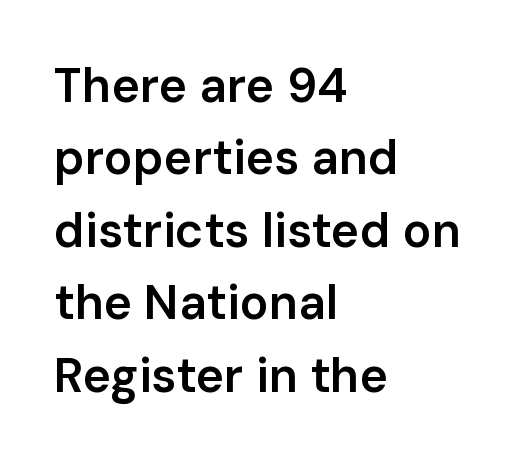
The image shows 48 px semibold sans-serif type, upright; set left-aligned, normal line spacing (1.51x), normal letter spacing, not underlined; low stroke contrast and a medium x-height.
